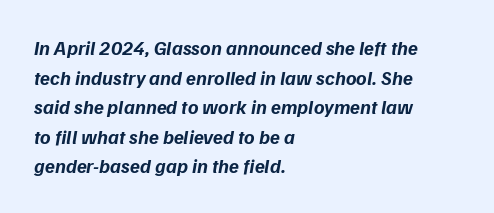
The lines are quadded left. The space beneath each line is pristine and unruled. The passage shown is emphatically bold. Successive baselines arrive at the customary interval. This sample uses plain, unmodified letter spacing.
